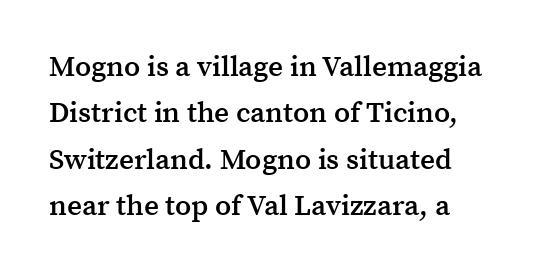
Q: Is the text bold? A: Semi-bold.
Q: Is the text italic (slanted)? A: No, it is upright.
Q: Is the typeface a serif or a sans-serif typeface? A: Serif.
Q: Is the text underlined? A: No.
Q: How is the paragraph aligned? A: Left-aligned.
Q: Is the spacing between letters normal or unusually wide? A: Normal.
Q: Is the spacing between lines tight, normal or loose? A: Normal.
Q: Width (condensed, normal, or wide)? A: Normal.
Q: Stroke contrast? A: Medium.
Q: x-height? A: Medium.
Q: Monospaced? A: No.
